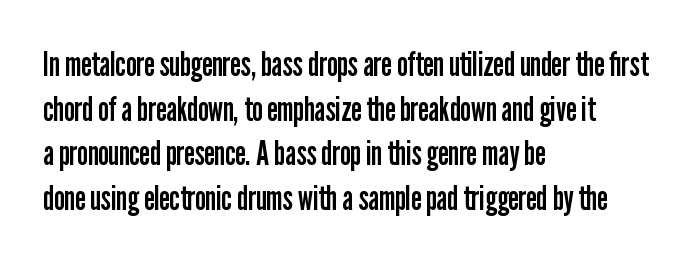
Q: Is the text bold? A: No.
Q: Is the text italic (slanted)? A: No, it is upright.
Q: Is the typeface a serif or a sans-serif typeface? A: Sans-serif.
Q: Is the text underlined? A: No.
Q: How is the paragraph aligned? A: Left-aligned.
Q: Is the spacing between letters normal or unusually wide? A: Normal.
Q: Is the spacing between lines tight, normal or loose? A: Normal.
Q: Width (condensed, normal, or wide)? A: Condensed.
Q: Stroke contrast? A: Low.
Q: x-height? A: Medium.
Q: Monospaced? A: No.
